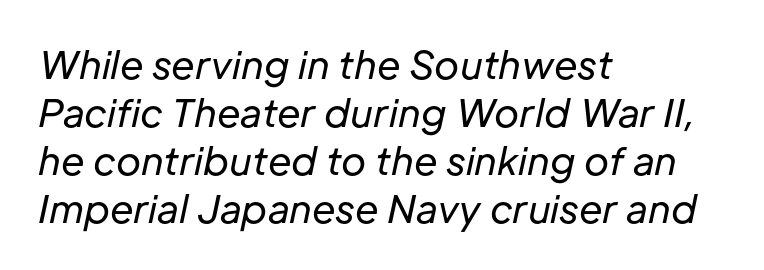
{"italic": "yes", "lean": "right", "slant_degrees": 12, "bold": "no", "weight": "regular", "width": "normal", "stroke_contrast": "low", "x_height": "medium", "monospaced": "no", "underline": "no", "align": "left", "line_spacing": "normal", "line_spacing_ratio": 1.26, "letter_spacing": "normal", "letter_spacing_em": 0.0, "glyph_px": 38}
